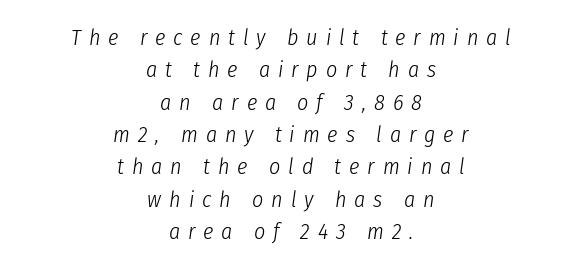
{"italic": "yes", "lean": "right", "slant_degrees": 8, "bold": "no", "underline": "no", "align": "center", "line_spacing": "normal", "line_spacing_ratio": 1.47, "letter_spacing": "wide", "letter_spacing_em": 0.36, "glyph_px": 22}
